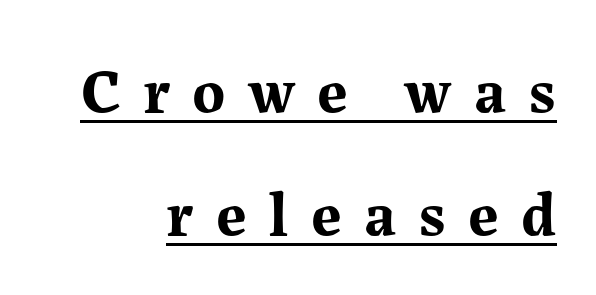
The image shows 63 px bold serif type, upright; set right-aligned, loose line spacing (1.95x), unusually wide letter spacing (+0.35 em), underlined; medium stroke contrast and a medium x-height.
